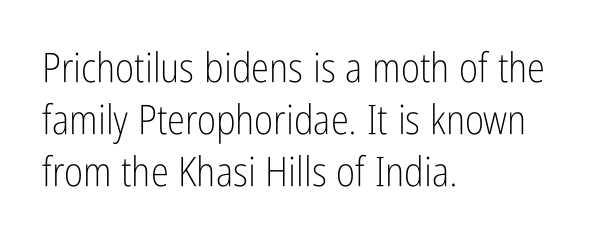
Think of a printed novel: that variable character pitch is what you see here. Normally led — the rows are evenly, conventionally spaced. Stroke terminals: plain, sans-serif. Upright lettering throughout. Letters rest on an invisible, unmarked baseline.
